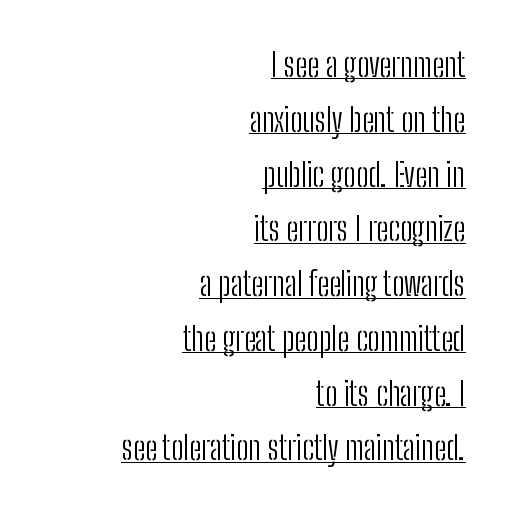
The image shows 33 px light, condensed sans-serif type, upright; set right-aligned, normal line spacing (1.66x), normal letter spacing, underlined; low stroke contrast and a medium x-height.
